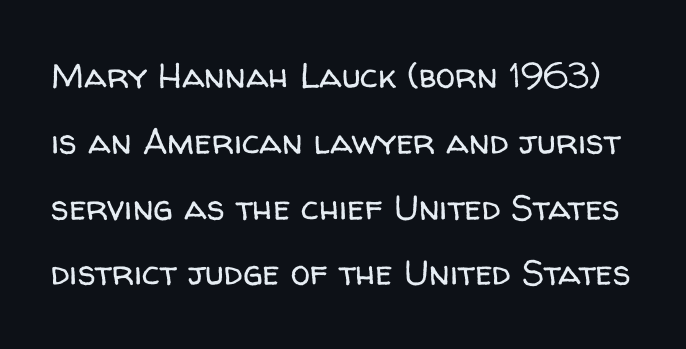
{"serif": "no", "italic": "no", "bold": "no", "weight": "regular", "width": "normal", "stroke_contrast": "low", "x_height": "medium", "monospaced": "no", "underline": "no", "line_spacing_ratio": 1.88, "letter_spacing": "normal", "letter_spacing_em": 0.0, "glyph_px": 35}
